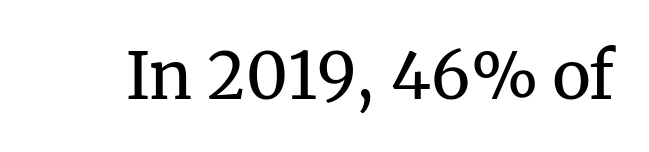
The image shows 65 px regular-weight serif type, upright; set normal letter spacing, not underlined; medium stroke contrast and a medium x-height.
